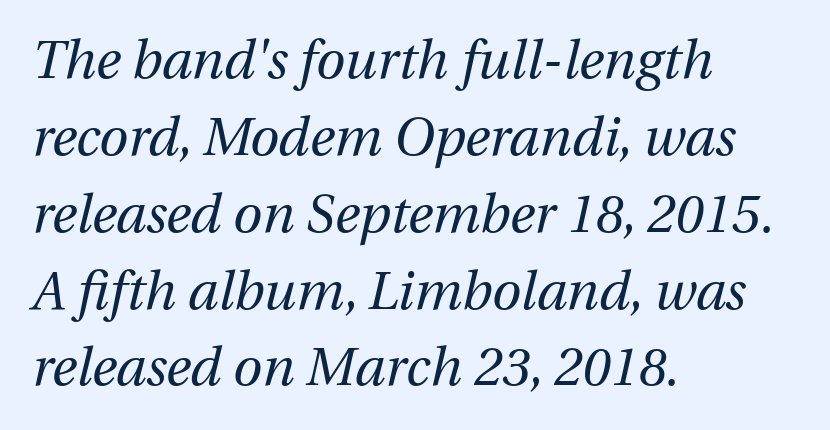
Q: Is the text bold? A: No.
Q: Is the text italic (slanted)? A: Yes, it leans right by about 12 degrees.
Q: Is the text underlined? A: No.
Q: How is the paragraph aligned? A: Left-aligned.
Q: Is the spacing between letters normal or unusually wide? A: Normal.
Q: Is the spacing between lines tight, normal or loose? A: Normal.
Q: Width (condensed, normal, or wide)? A: Normal.
Q: Stroke contrast? A: Medium.
Q: x-height? A: Medium.
Q: Monospaced? A: No.
